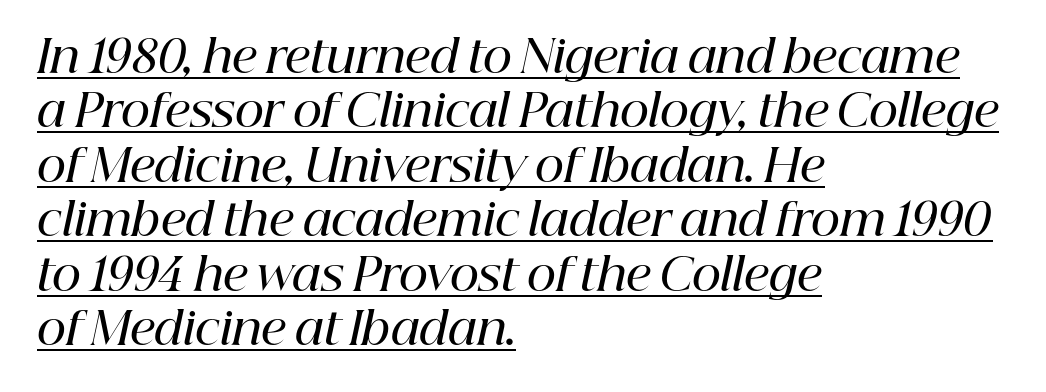
Q: Is the text bold? A: Semi-bold.
Q: Is the text italic (slanted)? A: Yes, it leans right by about 12 degrees.
Q: Is the typeface a serif or a sans-serif typeface? A: Serif.
Q: Is the text underlined? A: Yes.
Q: How is the paragraph aligned? A: Left-aligned.
Q: Is the spacing between letters normal or unusually wide? A: Normal.
Q: Width (condensed, normal, or wide)? A: Normal.
Q: Stroke contrast? A: High.
Q: x-height? A: Medium.
Q: Monospaced? A: No.
